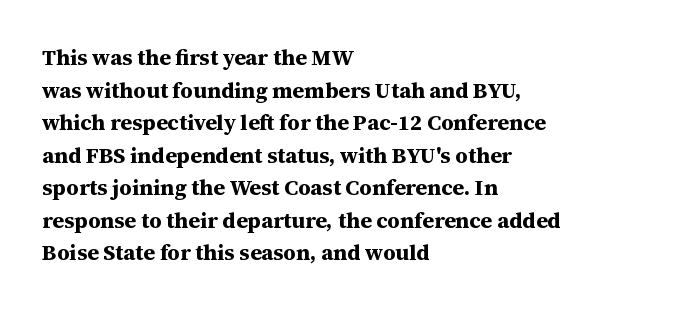
Q: Is the text bold? A: Yes.
Q: Is the text italic (slanted)? A: No, it is upright.
Q: Is the text underlined? A: No.
Q: How is the paragraph aligned? A: Left-aligned.
Q: Is the spacing between letters normal or unusually wide? A: Normal.
Q: Is the spacing between lines tight, normal or loose? A: Normal.
